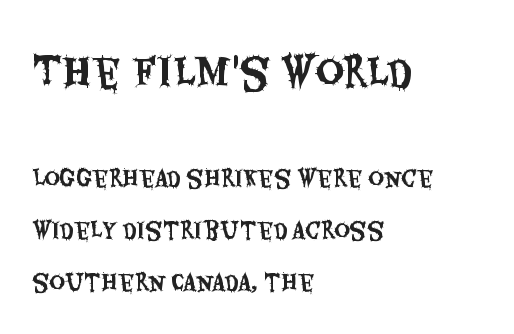
The image shows 39 px condensed sans-serif type, upright; set left-aligned, loose line spacing (2.36x), normal letter spacing, not underlined; the first (top) block is 1.77x larger; medium stroke contrast and a large x-height.
